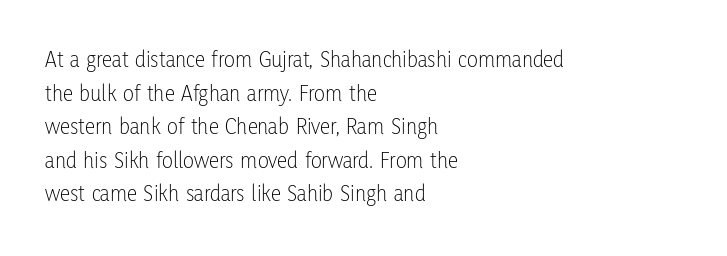
What stands out about the letter spacing? Nothing — it is the standard amount. Type without underlining. You can tell it's not italic because the verticals are truly vertical. Is there much room between lines? A standard amount, neither cramped nor airy.
